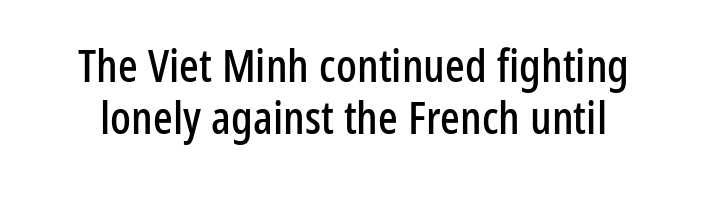
The image shows 46 px condensed sans-serif type, upright; set tight line spacing (1.12x), normal letter spacing, not underlined; low stroke contrast and a medium x-height.
